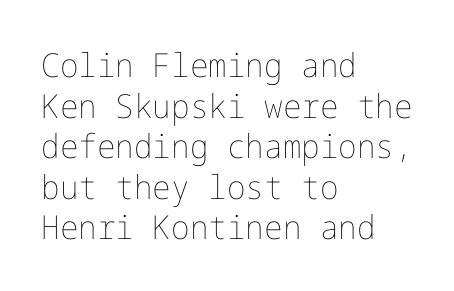
{"italic": "no", "bold": "no", "weight": "thin", "width": "normal", "stroke_contrast": "low", "x_height": "medium", "underline": "no", "align": "left", "line_spacing_ratio": 1.23, "letter_spacing": "normal", "letter_spacing_em": 0.0, "glyph_px": 33}
